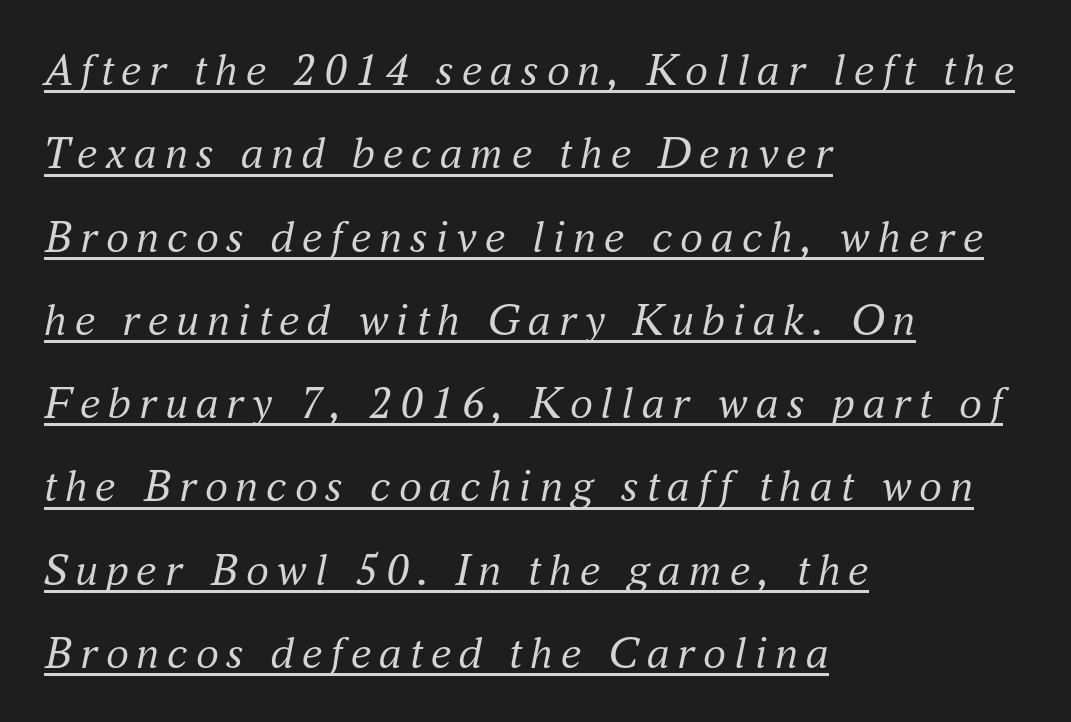
Q: Is the text bold? A: No.
Q: Is the text italic (slanted)? A: Yes, it leans right by about 16 degrees.
Q: Is the typeface a serif or a sans-serif typeface? A: Serif.
Q: Is the text underlined? A: Yes.
Q: How is the paragraph aligned? A: Left-aligned.
Q: Width (condensed, normal, or wide)? A: Normal.
Q: Stroke contrast? A: Medium.
Q: x-height? A: Small.
Q: Monospaced? A: No.
